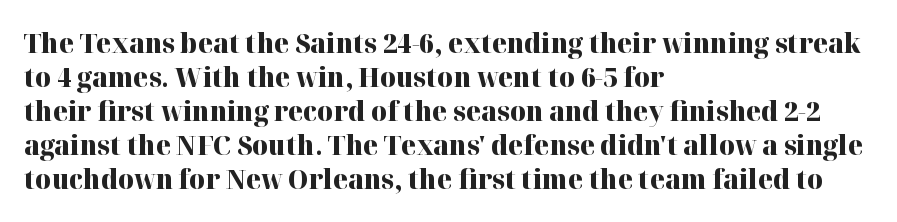
The image shows 27 px bold type, upright; set left-aligned, normal line spacing (1.26x), normal letter spacing, not underlined.
